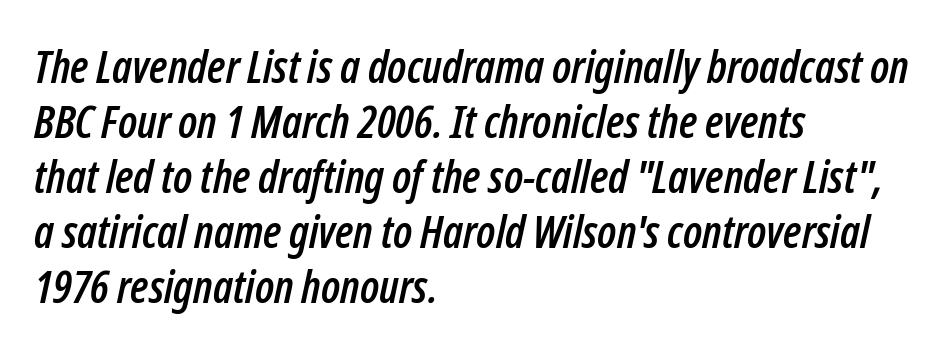
{"italic": "yes", "lean": "right", "slant_degrees": 12, "width": "condensed", "stroke_contrast": "low", "x_height": "medium", "monospaced": "no", "underline": "no", "align": "left", "line_spacing_ratio": 1.22, "letter_spacing": "normal", "letter_spacing_em": 0.0, "glyph_px": 45}
